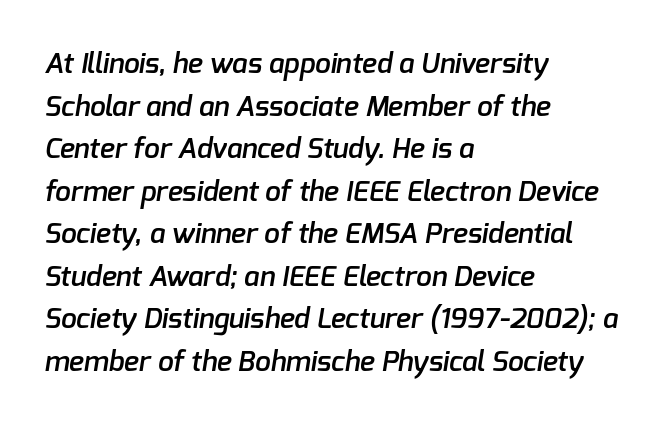
Tracking here is standard; glyphs follow each other at the usual distance. I'd call this a sans setting — the letters go barefoot. The area under the type is left untouched. A semibold gives these letters moderate extra thickness, short of bold.
